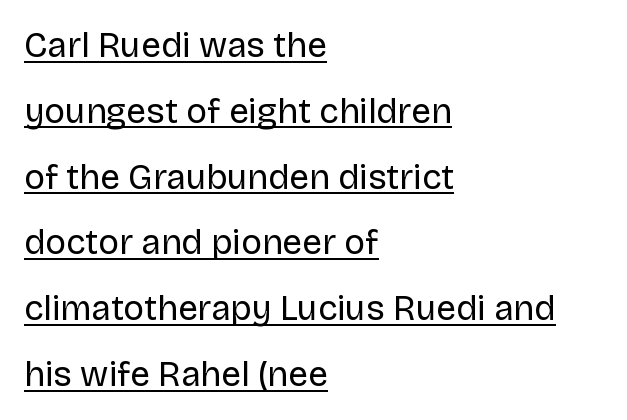
Classification — sans serif. This rendering uses left alignment, leaving the right contour irregular. On a weight scale, this lands at 450 or below. Characters follow at the spacing the type designer built in.
